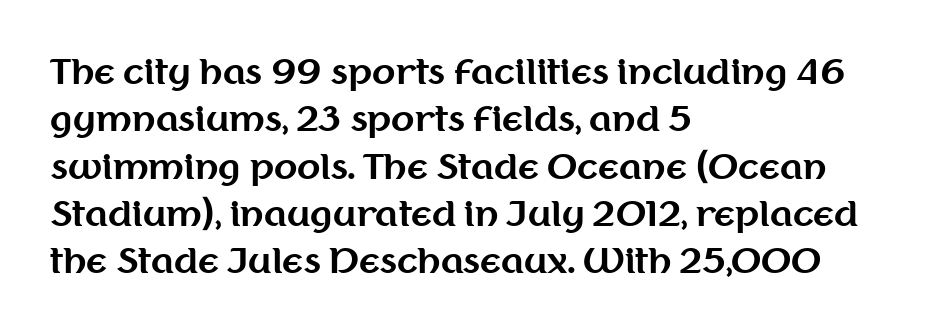
{"serif": "no", "italic": "no", "bold": "yes", "weight": "bold", "width": "normal", "stroke_contrast": "medium", "x_height": "medium", "monospaced": "no", "underline": "no", "align": "left", "line_spacing": "normal", "line_spacing_ratio": 1.39, "letter_spacing": "normal", "letter_spacing_em": 0.0, "glyph_px": 34}
